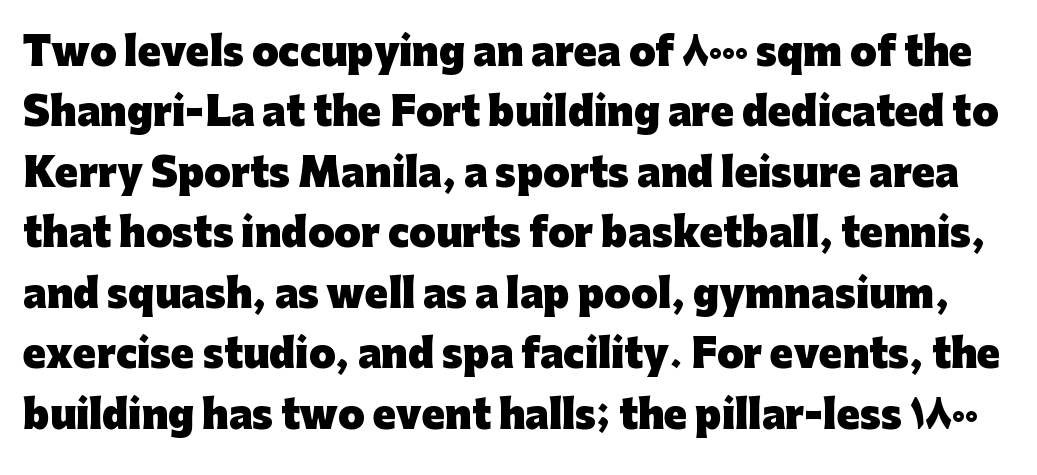
The image shows 38 px heavy sans-serif type, upright; set normal line spacing (1.59x), normal letter spacing, not underlined; low stroke contrast and a medium x-height.
